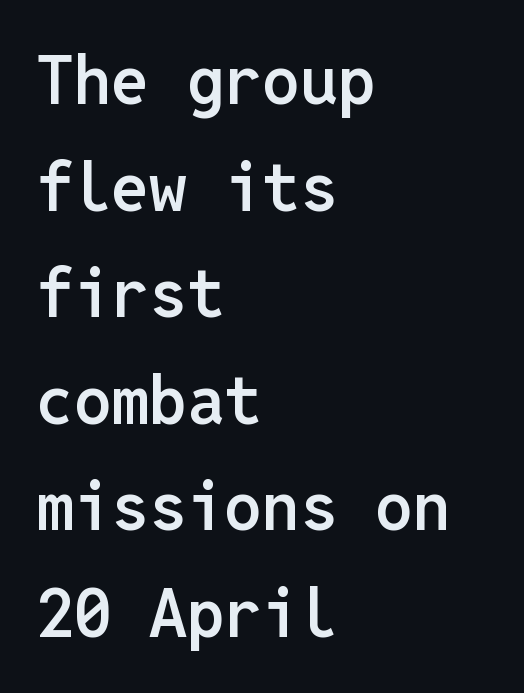
Nothing sits at the stroke ends, so this counts as sans-serif. The axis of the letterforms is exactly vertical. As a designer I'd log this as weight 600, semibold. Think of a typewriter: that constant character pitch is what you see here.
